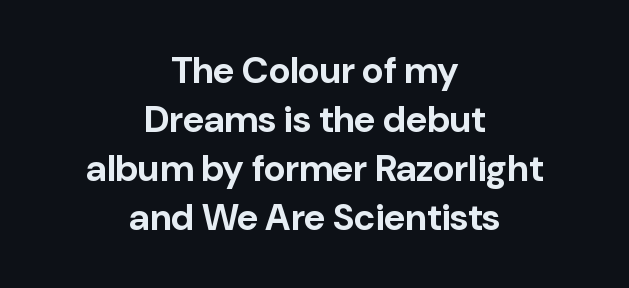
Q: Is the text bold? A: Yes.
Q: Is the text italic (slanted)? A: No, it is upright.
Q: Is the typeface a serif or a sans-serif typeface? A: Sans-serif.
Q: Is the text underlined? A: No.
Q: How is the paragraph aligned? A: Centered.
Q: Is the spacing between letters normal or unusually wide? A: Normal.
Q: Is the spacing between lines tight, normal or loose? A: Normal.
Q: Width (condensed, normal, or wide)? A: Normal.
Q: Stroke contrast? A: Low.
Q: x-height? A: Medium.
Q: Monospaced? A: No.
